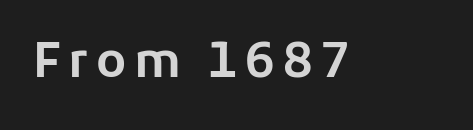
This sample has the flowing, uneven cadence of proportional lettering. Vertical strokes here are truly vertical. This is sans-serif lettering, the kind often seen on screens and signage. Clear beneath every line of the passage.
